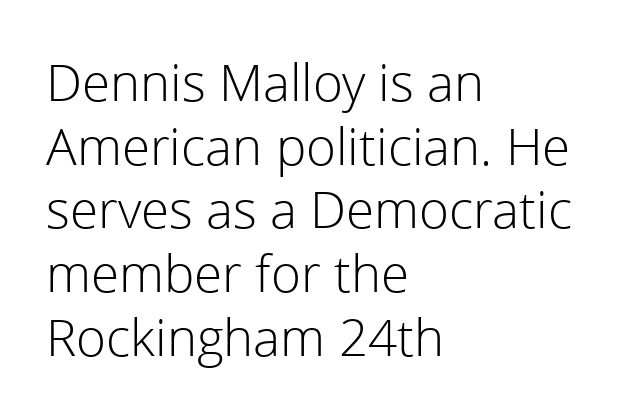
The image shows 51 px light sans-serif type, upright; set left-aligned, normal line spacing (1.25x), normal letter spacing, not underlined; a medium x-height.
